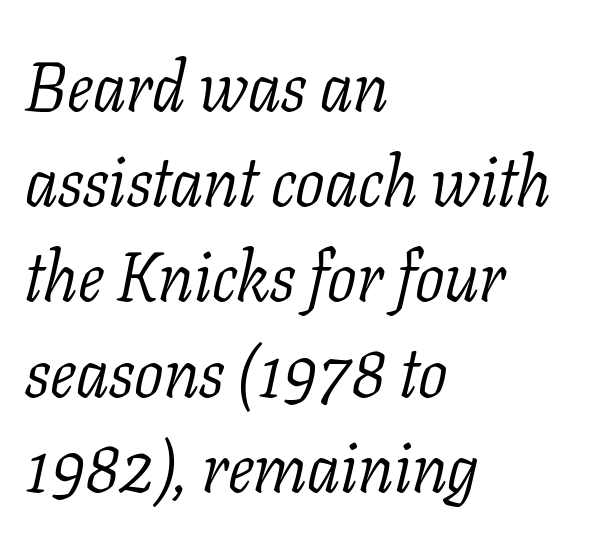
The image shows 69 px light serif type, italic (leaning right); set left-aligned, normal line spacing (1.38x), normal letter spacing, not underlined; low stroke contrast and a medium x-height.
